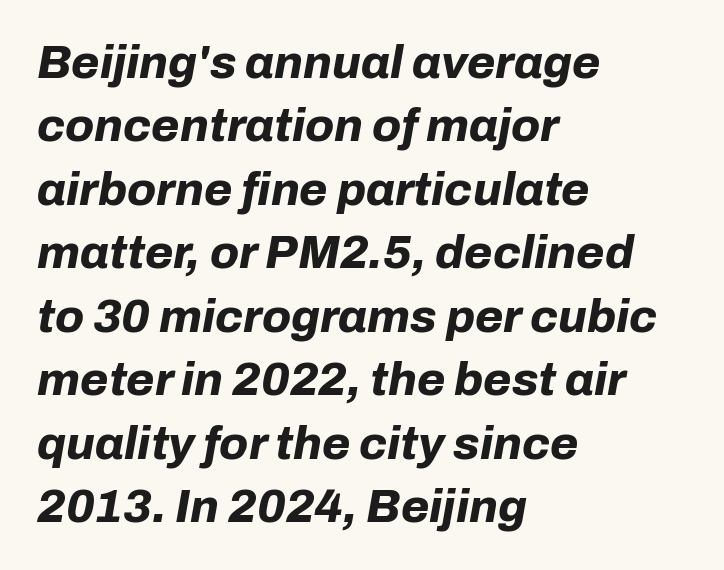
{"italic": "yes", "lean": "right", "slant_degrees": 10, "bold": "yes", "weight": "bold", "width": "normal", "stroke_contrast": "low", "x_height": "medium", "monospaced": "no", "underline": "no", "align": "left", "line_spacing": "normal", "line_spacing_ratio": 1.38, "letter_spacing": "normal", "letter_spacing_em": 0.0, "glyph_px": 46}
